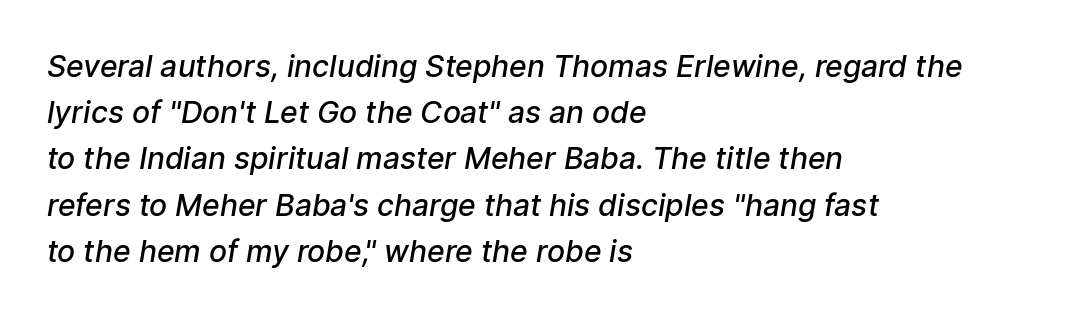
You could not count columns in this text — the font is proportionally spaced. Short and long lines alike share a common starting point at left. Firm but not heavy-handed strokes: this text is semibold. Words appear dense and cohesive because spacing is normal. These lines sit exactly where default settings would place them.
